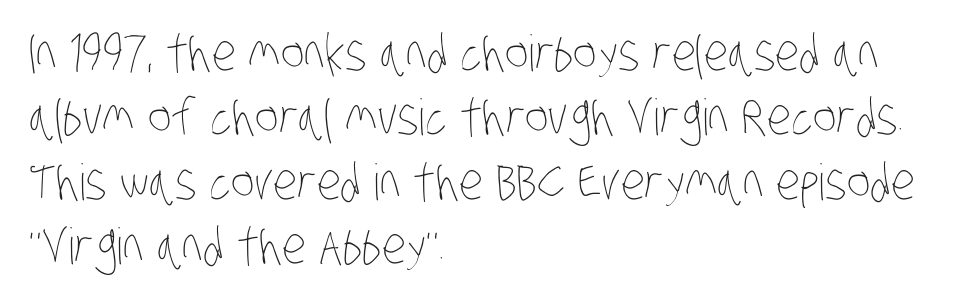
The passage shown stacks its lines at a standard gap. Is this a fixed-width face? No — the glyphs have proportional, varying widths. A classic flush-left, rag-right setting is used for this passage. Descender tails drop into unmarked territory. Ink coverage per letter is moderate at most.
